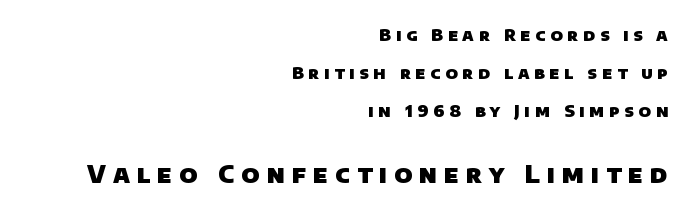
Bigger letters appear in the bottom chunk; the top chunk is reduced. The gap between lines stays unmarked. Compared with typical body copy, the letter spacing here is much looser. Interline gaps are noticeably wide in this sample.
